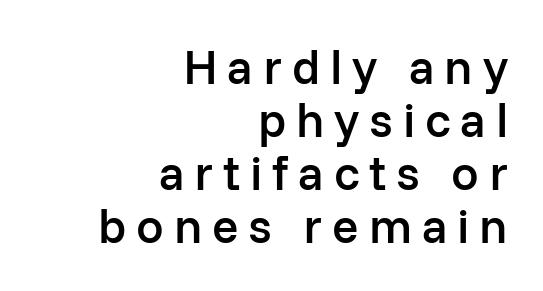
The image shows 49 px semibold sans-serif type, upright; set right-aligned, tight line spacing (1.08x), unusually wide letter spacing (+0.2 em), not underlined; low stroke contrast and a medium x-height.
